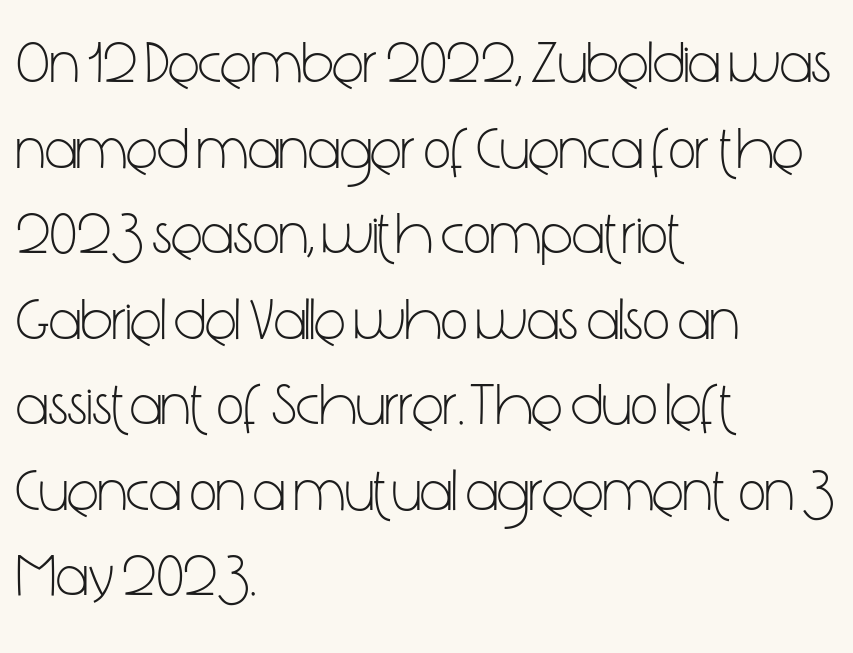
Type without underlining. Italic? Not at all — the glyphs are vertical. Is the type heavy? It reads as light-to-regular instead. Varying glyph widths throughout — classic text-font behaviour. Typeset ragged right — the left edge is the straight one. The leading is moderate, giving the passage an even texture.
